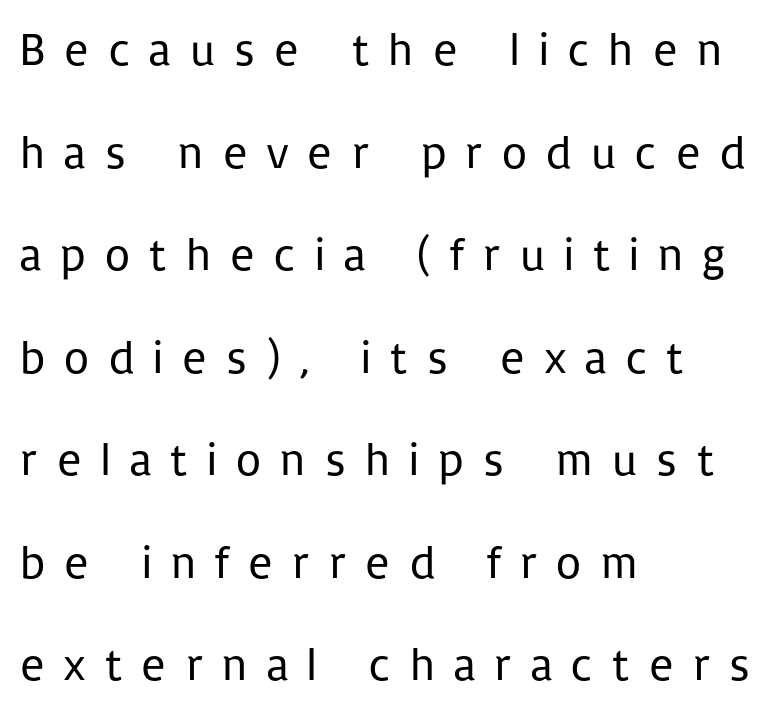
The image shows 46 px regular-weight sans-serif type, upright; set left-aligned, loose line spacing (2.23x), unusually wide letter spacing (+0.38 em), not underlined; low stroke contrast and a medium x-height.
